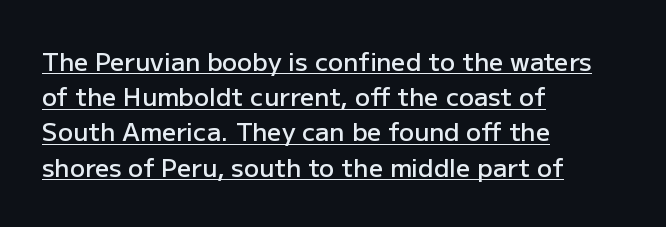
Words appear dense and cohesive because spacing is normal. Rendered with straight, roman letterforms. Does the copy run flush right? No — it runs flush left. Summary of vertical rhythm: regular, with standard interline spacing. Emphasis by weight is partial: semibold. Decoration check: the copy is underlined.
